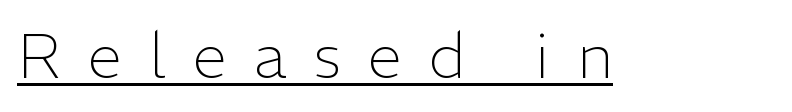
The image shows 62 px light sans-serif type, upright; set unusually wide letter spacing (+0.44 em), underlined; low stroke contrast and a medium x-height.
